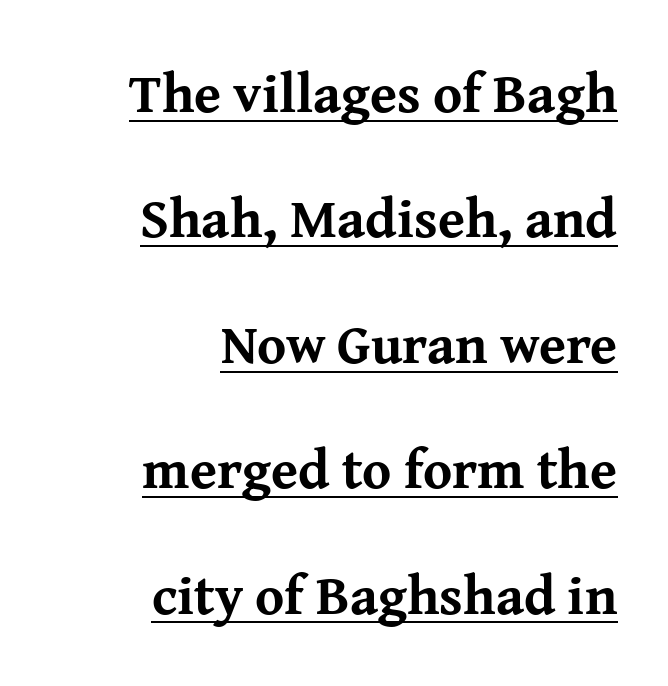
{"serif": "yes", "italic": "no", "bold": "yes", "weight": "bold", "width": "normal", "stroke_contrast": "medium", "x_height": "medium", "monospaced": "no", "underline": "yes", "align": "right", "line_spacing": "loose", "line_spacing_ratio": 2.28, "letter_spacing": "normal", "letter_spacing_em": 0.0, "glyph_px": 55}
